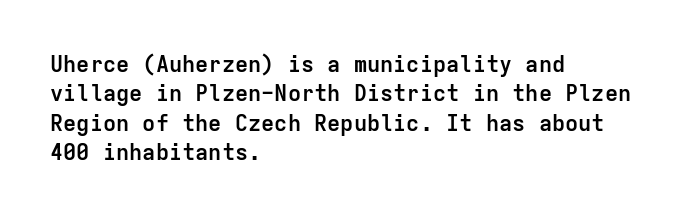
{"italic": "no", "bold": "yes", "underline": "no", "align": "left", "line_spacing": "normal", "line_spacing_ratio": 1.34, "letter_spacing": "normal", "letter_spacing_em": 0.0, "glyph_px": 22}
